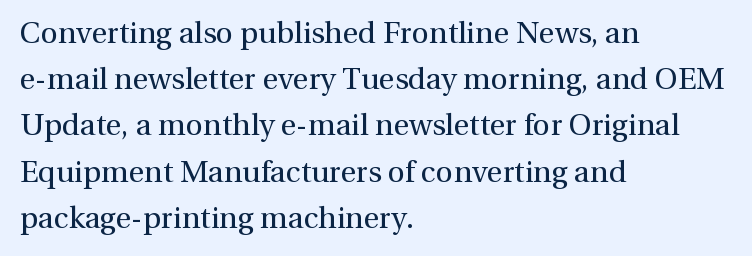
{"serif": "yes", "italic": "no", "bold": "no", "weight": "regular", "width": "normal", "x_height": "medium", "monospaced": "no", "underline": "no", "align": "left", "line_spacing": "normal", "line_spacing_ratio": 1.54, "letter_spacing": "normal", "letter_spacing_em": 0.0, "glyph_px": 30}
